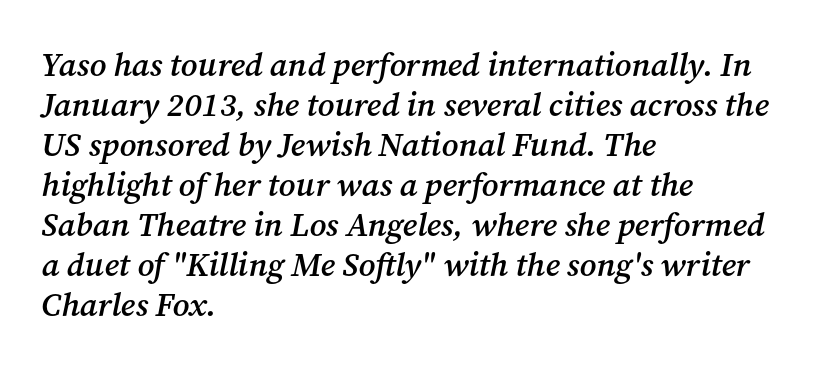
{"serif": "yes", "italic": "yes", "lean": "right", "slant_degrees": 12, "bold": "semi", "weight": "semibold", "width": "normal", "stroke_contrast": "medium", "x_height": "medium", "monospaced": "no", "underline": "no", "align": "left", "line_spacing_ratio": 1.21, "letter_spacing": "normal", "letter_spacing_em": 0.0, "glyph_px": 33}
